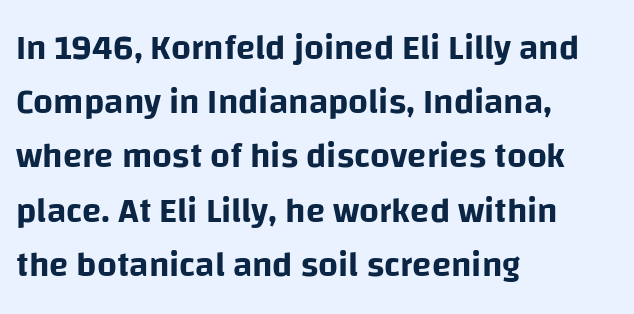
Q: Is the text italic (slanted)? A: No, it is upright.
Q: Is the typeface a serif or a sans-serif typeface? A: Sans-serif.
Q: Is the text underlined? A: No.
Q: How is the paragraph aligned? A: Left-aligned.
Q: Is the spacing between letters normal or unusually wide? A: Normal.
Q: Is the spacing between lines tight, normal or loose? A: Normal.
Q: Width (condensed, normal, or wide)? A: Normal.
Q: Stroke contrast? A: Low.
Q: x-height? A: Large.
Q: Monospaced? A: No.
